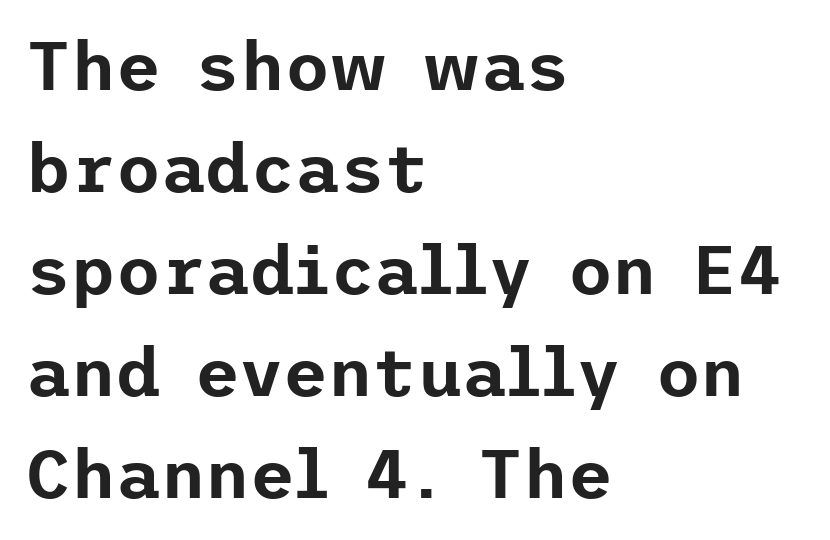
{"serif": "no", "italic": "no", "width": "normal", "stroke_contrast": "low", "x_height": "medium", "underline": "no", "align": "left", "line_spacing": "normal", "line_spacing_ratio": 1.48, "letter_spacing": "normal", "letter_spacing_em": 0.0, "glyph_px": 69}
